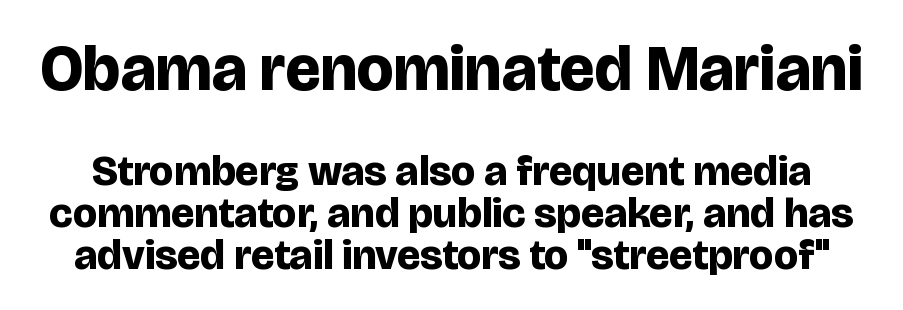
Q: Is the text bold? A: Yes.
Q: Is the text italic (slanted)? A: No, it is upright.
Q: Is the typeface a serif or a sans-serif typeface? A: Sans-serif.
Q: Is the text underlined? A: No.
Q: Is the spacing between letters normal or unusually wide? A: Normal.
Q: Is the spacing between lines tight, normal or loose? A: Tight.
Q: Which block of text is set in a larger size, the first (top) or the second (bottom)? A: The first (top) one.
Q: Width (condensed, normal, or wide)? A: Normal.
Q: Stroke contrast? A: Low.
Q: x-height? A: Large.
Q: Monospaced? A: No.
